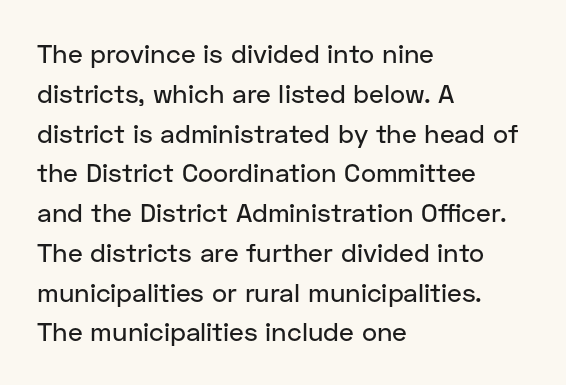
{"italic": "no", "underline": "no", "align": "left", "line_spacing": "normal", "line_spacing_ratio": 1.53, "letter_spacing": "normal", "letter_spacing_em": 0.0, "glyph_px": 26}
